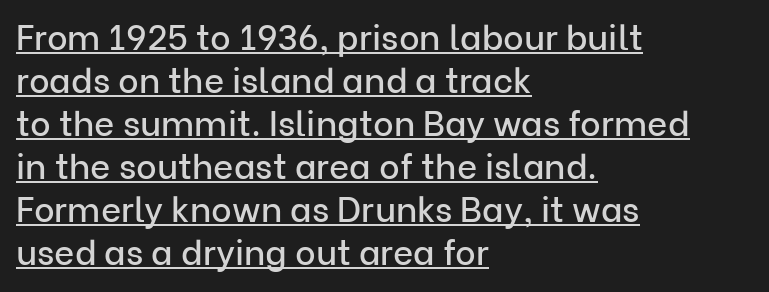
{"serif": "no", "italic": "no", "width": "normal", "stroke_contrast": "low", "x_height": "medium", "monospaced": "no", "underline": "yes", "align": "left", "line_spacing_ratio": 1.23, "letter_spacing": "normal", "letter_spacing_em": 0.0, "glyph_px": 35}
